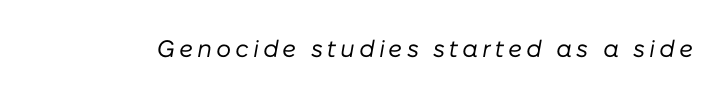
Q: Is the text bold? A: No.
Q: Is the text italic (slanted)? A: Yes, it leans right by about 10 degrees.
Q: Is the text underlined? A: No.
